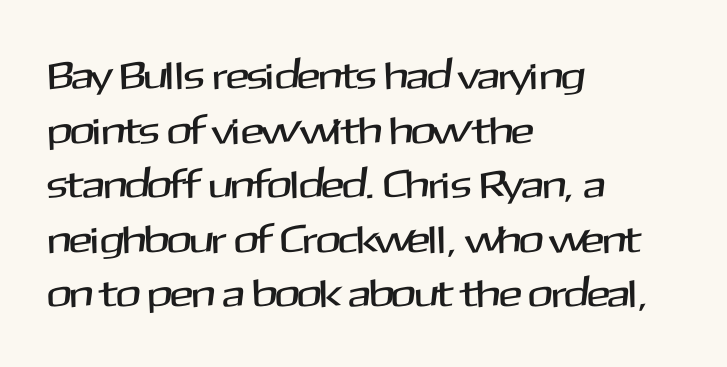
Q: Is the text italic (slanted)? A: No, it is upright.
Q: Is the typeface a serif or a sans-serif typeface? A: Sans-serif.
Q: Is the text underlined? A: No.
Q: How is the paragraph aligned? A: Left-aligned.
Q: Is the spacing between letters normal or unusually wide? A: Normal.
Q: Is the spacing between lines tight, normal or loose? A: Normal.
Q: Width (condensed, normal, or wide)? A: Normal.
Q: Stroke contrast? A: Medium.
Q: x-height? A: Medium.
Q: Monospaced? A: No.
